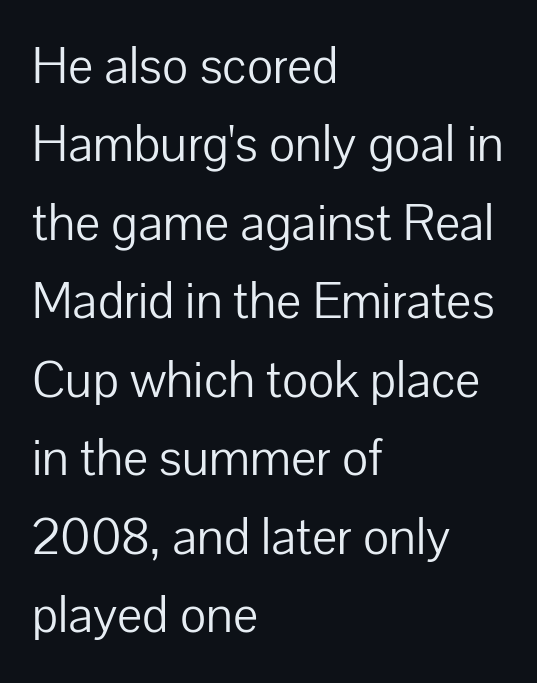
Q: Is the text bold? A: No.
Q: Is the text italic (slanted)? A: No, it is upright.
Q: Is the typeface a serif or a sans-serif typeface? A: Sans-serif.
Q: Is the text underlined? A: No.
Q: How is the paragraph aligned? A: Left-aligned.
Q: Is the spacing between letters normal or unusually wide? A: Normal.
Q: Is the spacing between lines tight, normal or loose? A: Normal.
Q: Width (condensed, normal, or wide)? A: Normal.
Q: Stroke contrast? A: Low.
Q: x-height? A: Medium.
Q: Monospaced? A: No.
